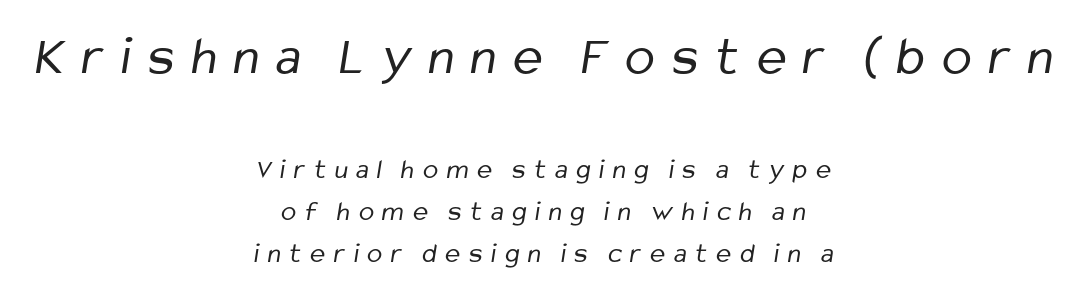
The image shows 55 px regular-weight, condensed sans-serif type; set centered, normal line spacing (1.5x), unusually wide letter spacing (+0.31 em), not underlined; the first (top) block is 1.96x larger; low stroke contrast and a medium x-height.
